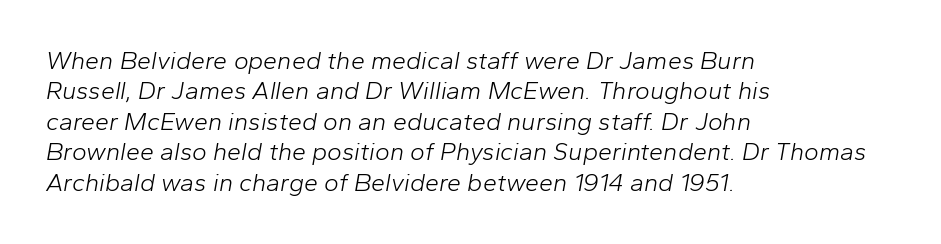
The image shows 25 px text type, italic (leaning right); set left-aligned, line spacing 1.22x, normal letter spacing, not underlined.
